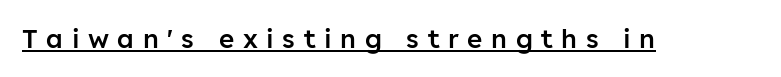
Compared with an ordinary text face, these strokes are moderately heavier — a semibold. The line texture is sparse and dotted thanks to wide tracking. Underlining? Definitely there. This is the regular roman posture of the typeface.
